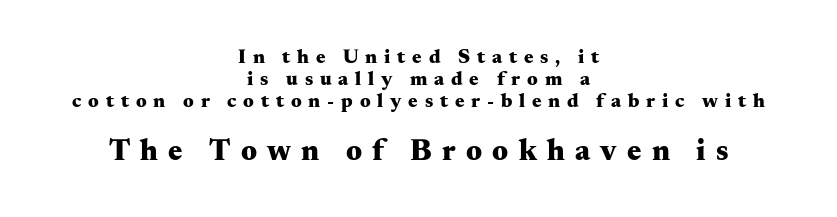
The image shows 30 px heavy, wide serif type, upright; set centered, tight line spacing (1.09x), unusually wide letter spacing (+0.34 em), not underlined; the second (bottom) block is 1.5x larger; medium stroke contrast and a small x-height.
